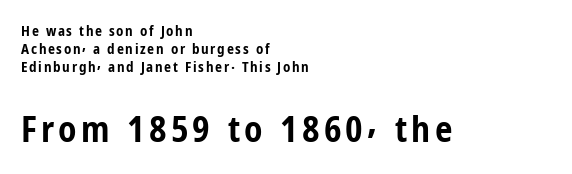
{"serif": "no", "italic": "no", "bold": "yes", "weight": "bold", "width": "condensed", "stroke_contrast": "low", "x_height": "medium", "monospaced": "no", "underline": "no", "align": "left", "line_spacing": "normal", "line_spacing_ratio": 1.3, "larger_block": "second", "size_ratio": 2.5, "glyph_px": 35}
